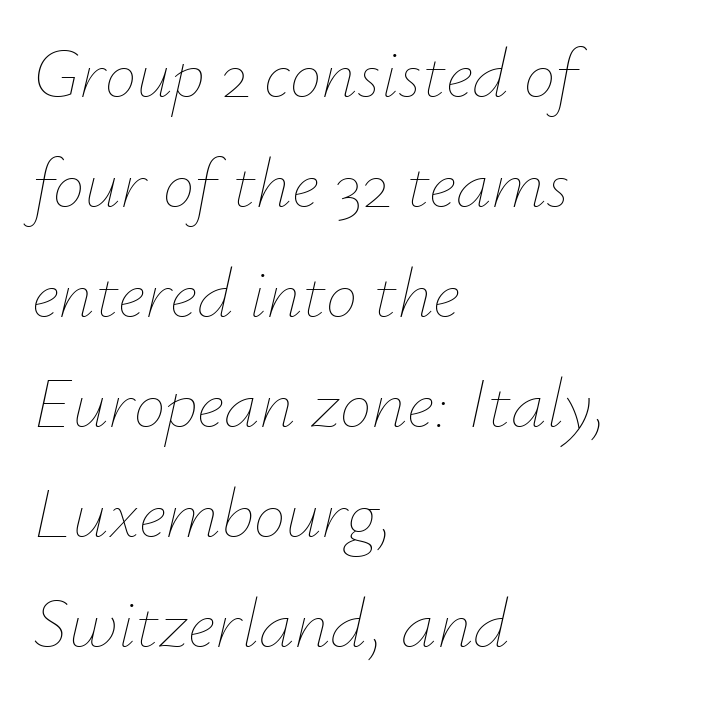
Casual observation: everything's shoved over to the left. An italicized treatment has been applied to the whole sample. The specimen omits any rule beneath the text block's lines. Look at the tracking — it's just the regular setting, nothing added.
